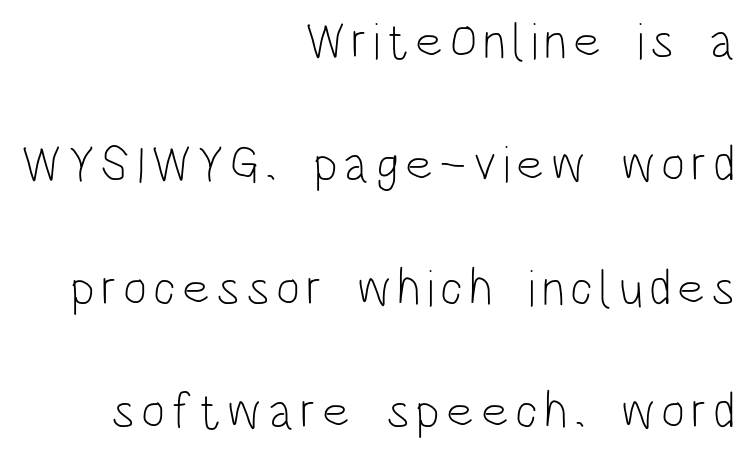
The image shows 51 px light, condensed sans-serif type, upright; set right-aligned, loose line spacing (2.42x), not underlined; low stroke contrast and a large x-height.
